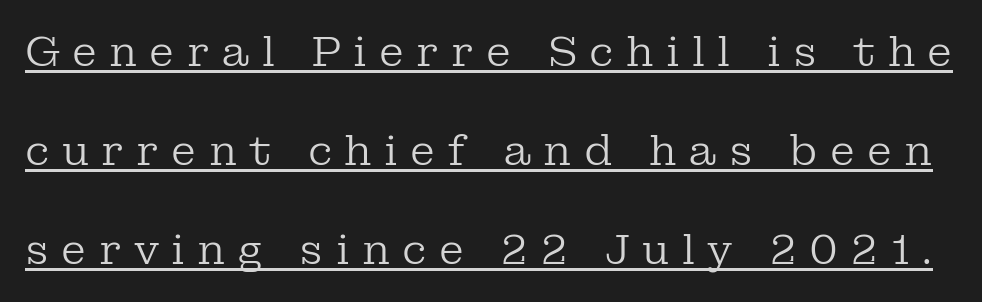
Q: Is the text bold? A: No.
Q: Is the text italic (slanted)? A: No, it is upright.
Q: Is the typeface a serif or a sans-serif typeface? A: Serif.
Q: Is the text underlined? A: Yes.
Q: Is the spacing between letters normal or unusually wide? A: Unusually wide.
Q: Is the spacing between lines tight, normal or loose? A: Loose.
Q: Width (condensed, normal, or wide)? A: Normal.
Q: Stroke contrast? A: Low.
Q: x-height? A: Medium.
Q: Monospaced? A: No.
